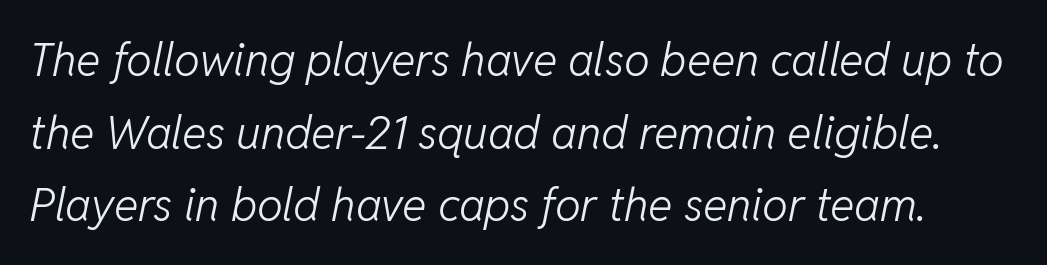
Q: Is the text bold? A: No.
Q: Is the text italic (slanted)? A: Yes, it leans right by about 11 degrees.
Q: Is the text underlined? A: No.
Q: Is the spacing between letters normal or unusually wide? A: Normal.
Q: Is the spacing between lines tight, normal or loose? A: Normal.
Q: Width (condensed, normal, or wide)? A: Normal.
Q: Stroke contrast? A: Low.
Q: x-height? A: Medium.
Q: Monospaced? A: No.
